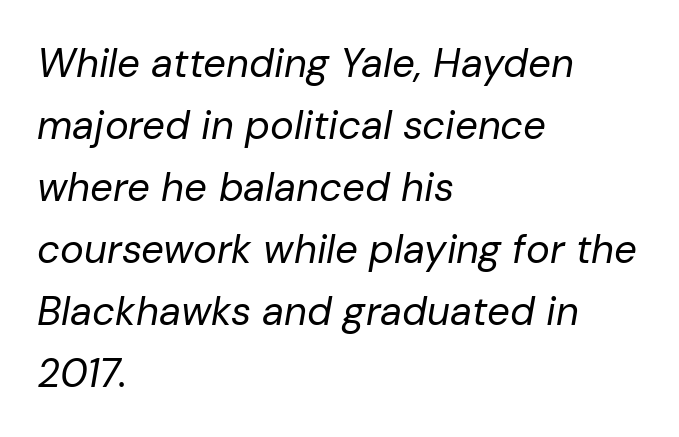
The image shows 40 px regular-weight type, italic (leaning right); set left-aligned, normal line spacing (1.55x), normal letter spacing, not underlined; low stroke contrast and a medium x-height.
